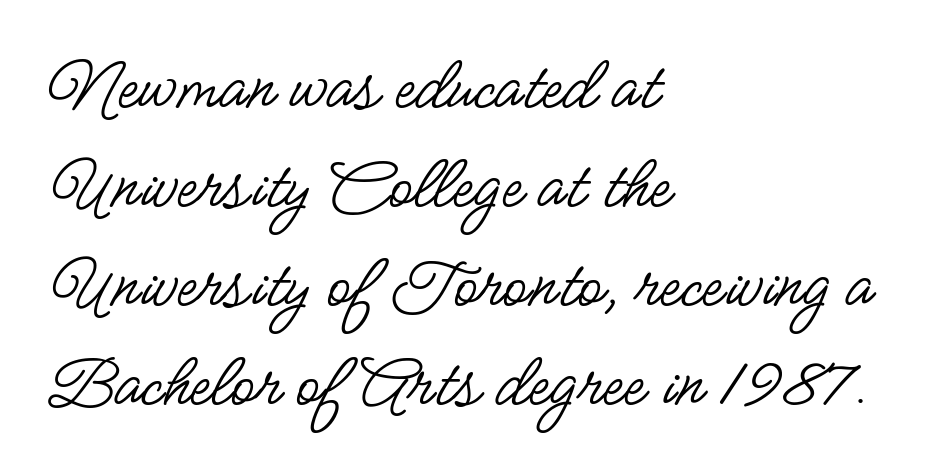
{"serif": "no", "bold": "no", "weight": "regular", "width": "condensed", "stroke_contrast": "low", "x_height": "small", "monospaced": "no", "underline": "no", "align": "left", "line_spacing": "normal", "line_spacing_ratio": 1.27, "letter_spacing": "normal", "letter_spacing_em": 0.0, "glyph_px": 78}
